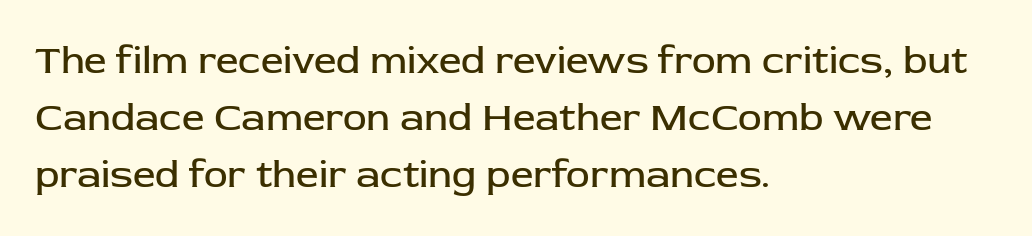
The foot of each line stays bare and open. What kind of face is this? One without serifs — a sans. Is there much room between lines? A standard amount, neither cramped nor airy. Character widths vary here, with narrow letters taking less room than wide ones. The typesetter chose a ragged-right arrangement here. Standard letterfit; no display-style spreading of the glyphs.
